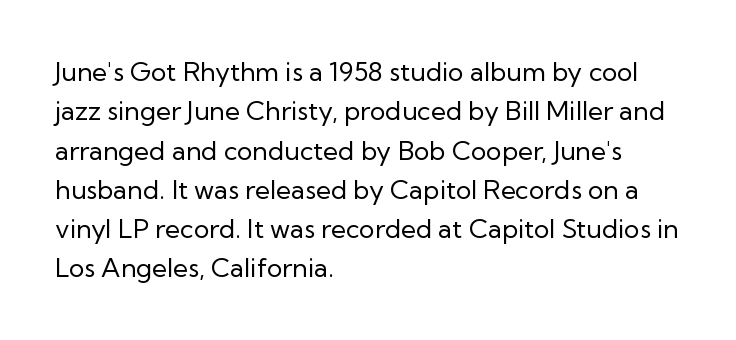
A typesetter would mark this as roman, not italic. Does the leading feel generous? No, just average. The typesetter chose a ragged-right arrangement here. The gaps between neighbouring characters are ordinary and unremarkable. Is this a heavy cut? Hardly; it is regular or lighter. The space directly below the letters is spotless.
